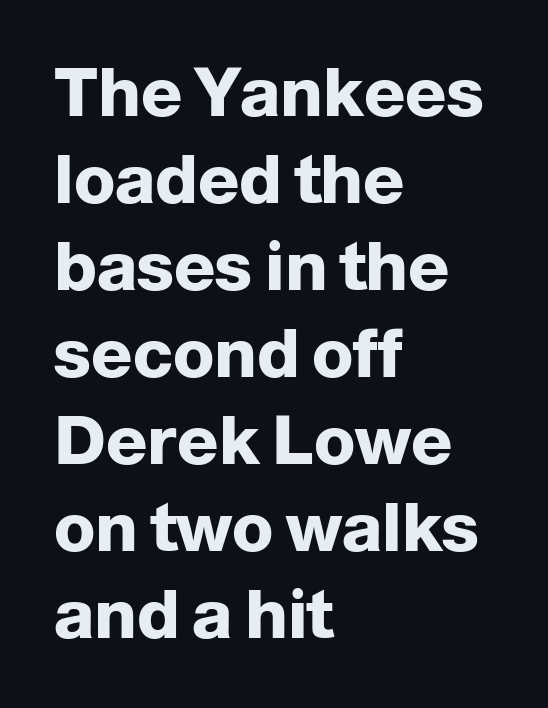
{"serif": "no", "italic": "no", "bold": "yes", "weight": "heavy", "width": "normal", "stroke_contrast": "low", "x_height": "medium", "monospaced": "no", "underline": "no", "align": "left", "line_spacing": "normal", "line_spacing_ratio": 1.28, "letter_spacing": "normal", "letter_spacing_em": 0.0, "glyph_px": 68}
